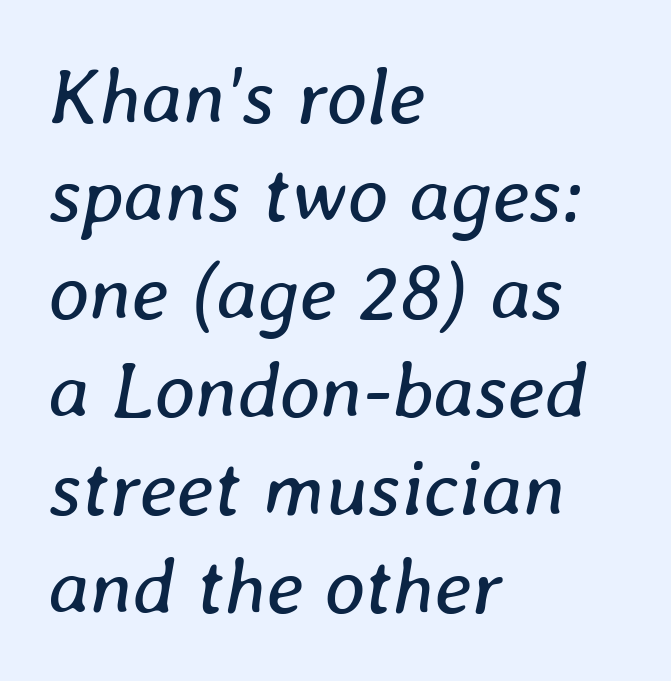
Q: Is the text bold? A: No.
Q: Is the text italic (slanted)? A: Yes, it leans right by about 8 degrees.
Q: Is the text underlined? A: No.
Q: How is the paragraph aligned? A: Left-aligned.
Q: Is the spacing between letters normal or unusually wide? A: Normal.
Q: Width (condensed, normal, or wide)? A: Normal.
Q: Stroke contrast? A: Low.
Q: x-height? A: Medium.
Q: Monospaced? A: No.
